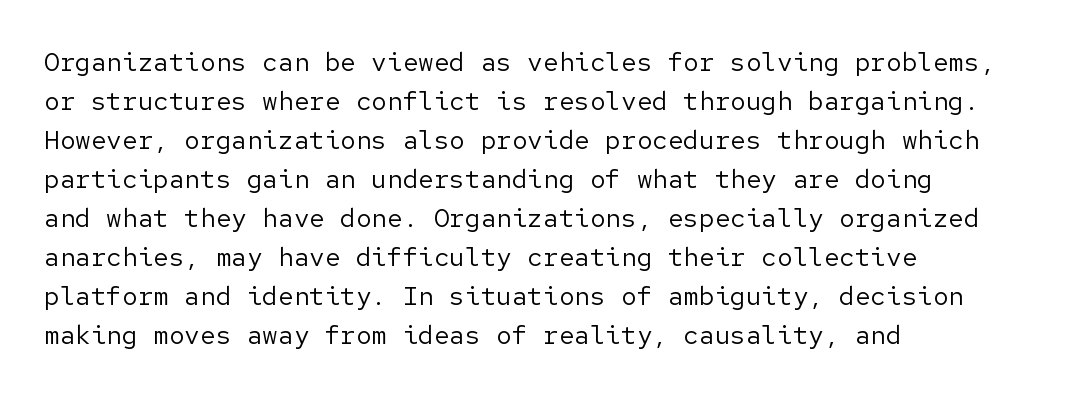
{"italic": "no", "bold": "no", "underline": "no", "align": "left", "line_spacing": "normal", "line_spacing_ratio": 1.5, "letter_spacing": "normal", "letter_spacing_em": 0.0, "glyph_px": 26}
